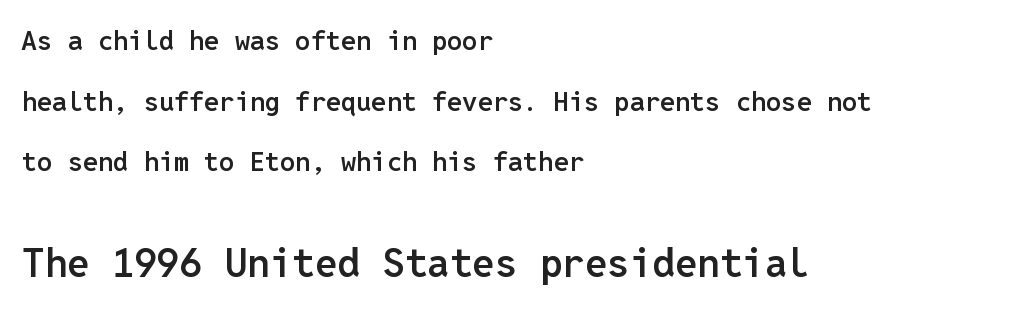
The image shows 40 px semibold sans-serif type, upright, monospaced; set left-aligned, loose line spacing (2.25x), normal letter spacing, not underlined; the second (bottom) block is 1.48x larger; low stroke contrast and a medium x-height.
